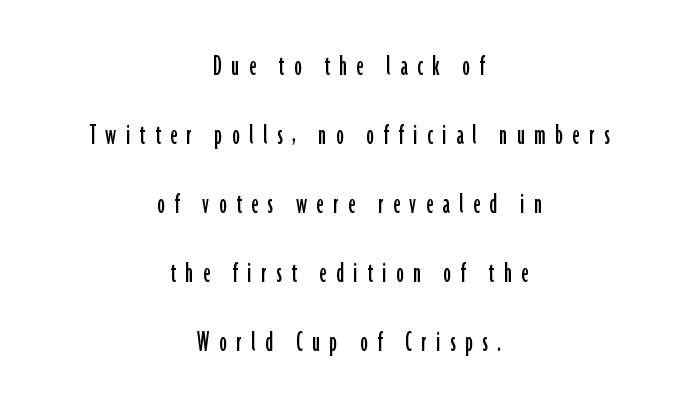
{"serif": "no", "italic": "no", "width": "condensed", "stroke_contrast": "low", "x_height": "medium", "monospaced": "no", "underline": "no", "align": "center", "line_spacing": "loose", "line_spacing_ratio": 2.3, "letter_spacing": "wide", "letter_spacing_em": 0.32, "glyph_px": 30}
